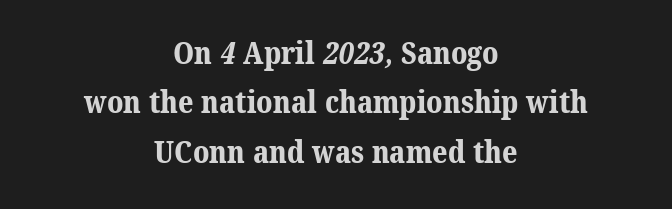
The image shows 30 px bold serif type; set centered, normal line spacing (1.65x), normal letter spacing, not underlined; medium stroke contrast and a medium x-height.
